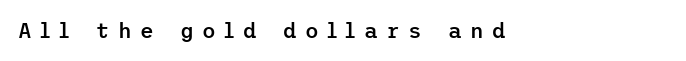
The image shows 21 px text type, upright; set unusually wide letter spacing (+0.39 em), not underlined.
